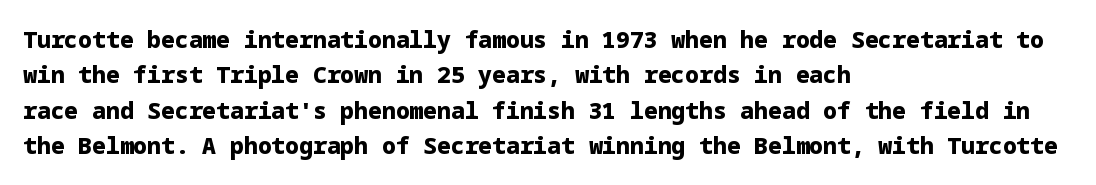
The image shows 23 px bold type, upright; set left-aligned, normal line spacing (1.54x), normal letter spacing, not underlined.
